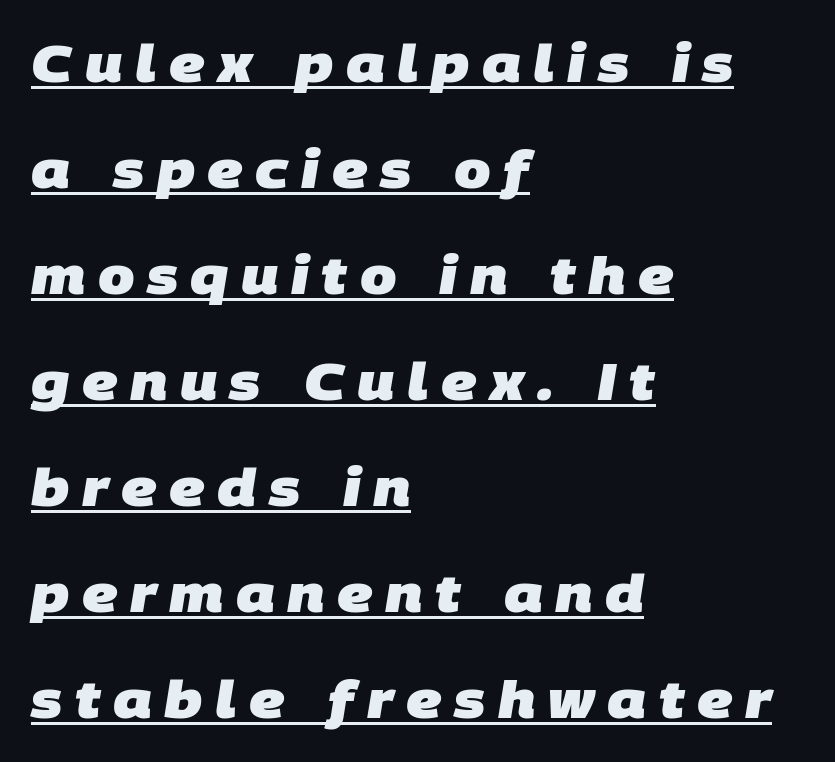
The image shows 52 px heavy sans-serif type; set left-aligned, loose line spacing (2.04x), unusually wide letter spacing (+0.24 em), underlined; low stroke contrast and a large x-height.
